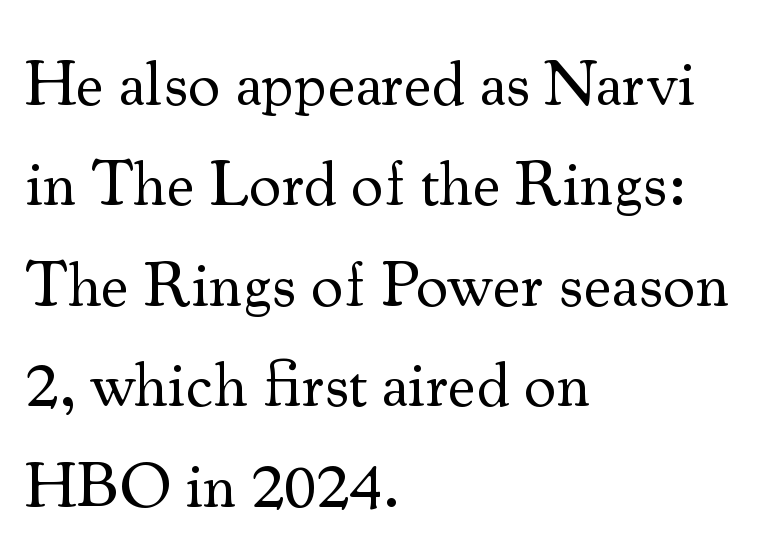
Is this a heavy cut? Hardly; it is regular or lighter. A bare baseline throughout the passage. The passage is arranged the way most books set body copy — flush left. Think of a printed novel: that variable character pitch is what you see here. The rendering uses a moderate line-height, typical for paragraphs. I'd call this a serif setting — the letters wear small feet.
